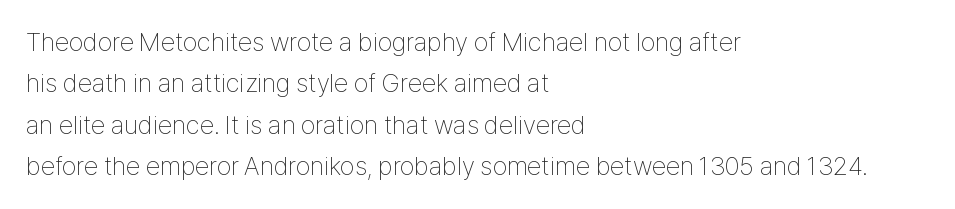
{"italic": "no", "bold": "no", "underline": "no", "align": "left", "line_spacing": "normal", "line_spacing_ratio": 1.59, "letter_spacing": "normal", "letter_spacing_em": 0.0, "glyph_px": 26}
